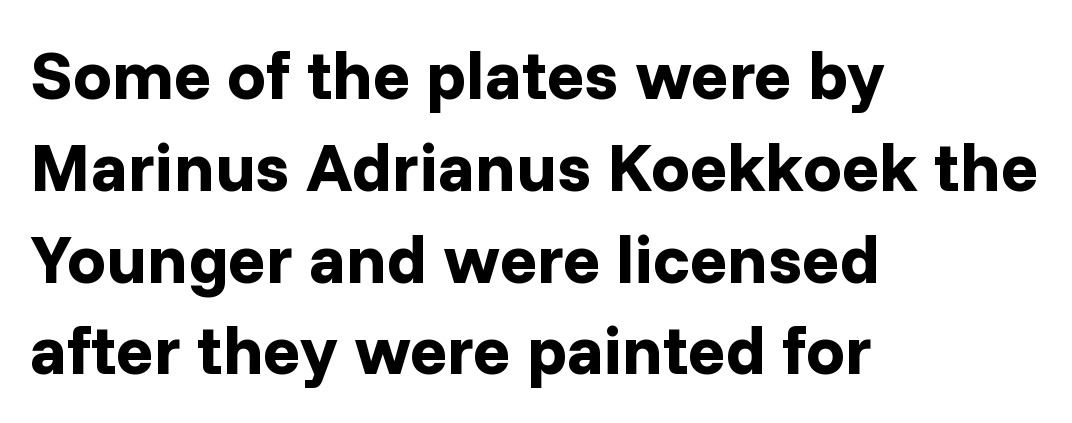
The image shows 69 px bold sans-serif type, upright; set left-aligned, normal line spacing (1.33x), normal letter spacing, not underlined; low stroke contrast and a medium x-height.
